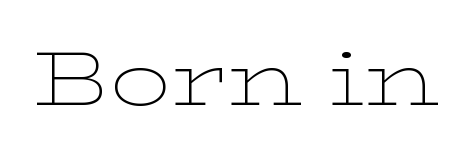
{"serif": "yes", "italic": "no", "bold": "no", "weight": "thin", "width": "wide", "stroke_contrast": "low", "x_height": "medium", "monospaced": "no", "underline": "no", "letter_spacing": "normal", "letter_spacing_em": 0.0, "glyph_px": 76}
